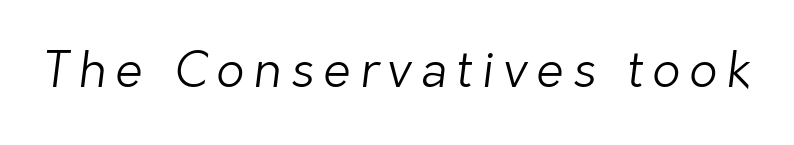
{"serif": "no", "bold": "no", "weight": "light", "width": "normal", "stroke_contrast": "low", "x_height": "medium", "monospaced": "no", "underline": "no", "glyph_px": 49}
